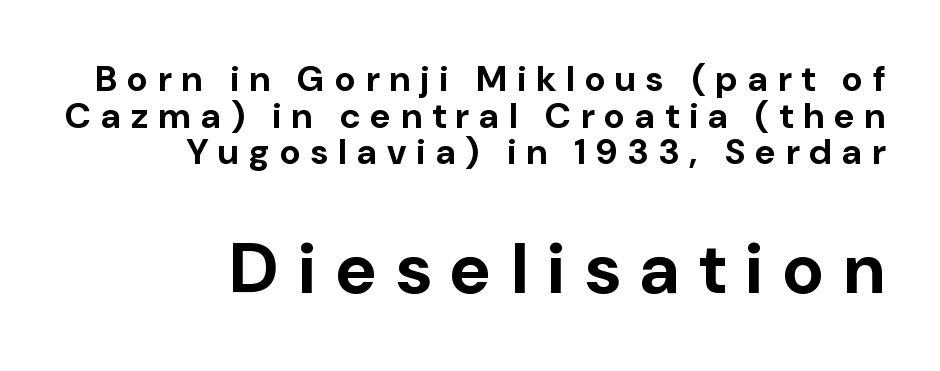
{"serif": "no", "italic": "no", "bold": "yes", "weight": "bold", "width": "normal", "stroke_contrast": "low", "x_height": "medium", "monospaced": "no", "underline": "no", "align": "right", "line_spacing": "tight", "line_spacing_ratio": 1.02, "letter_spacing": "wide", "letter_spacing_em": 0.28, "larger_block": "second", "size_ratio": 1.97, "glyph_px": 71}
